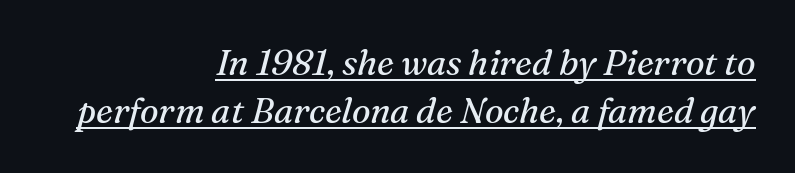
Regarding leading, the lines here are spaced in the standard way. The setting favours the right margin, as signatures and pull-quotes sometimes do. Unbolded letterforms with no extra heft. This rendering employs a face with finishing strokes, i.e., a serif. Style check: oblique. There is no visible air inserted between adjacent glyphs.
